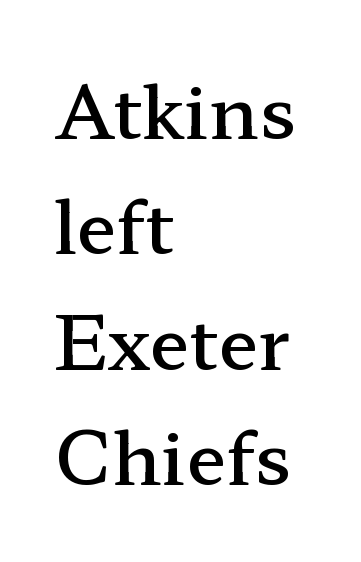
{"serif": "yes", "italic": "no", "bold": "semi", "weight": "semibold", "width": "wide", "stroke_contrast": "low", "x_height": "medium", "monospaced": "no", "underline": "no", "align": "left", "line_spacing": "normal", "line_spacing_ratio": 1.58, "letter_spacing": "normal", "letter_spacing_em": 0.0, "glyph_px": 73}
